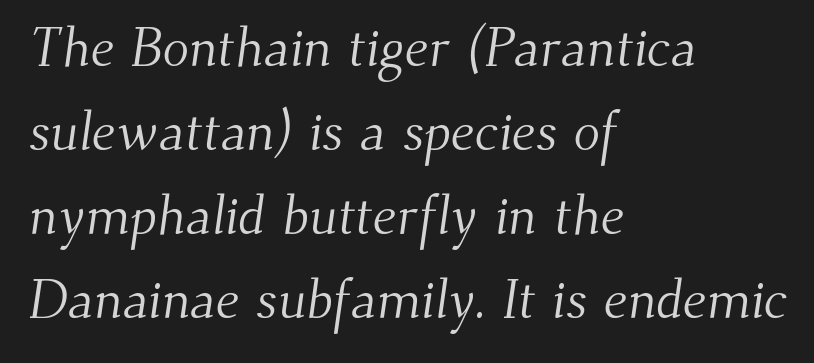
The image shows 55 px light serif type; set left-aligned, normal line spacing (1.53x), normal letter spacing, not underlined; medium stroke contrast and a small x-height.
